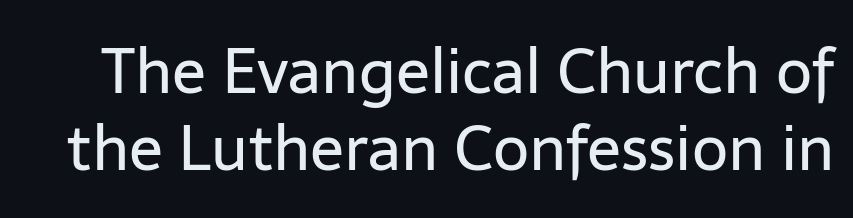
The face used here is proportionally spaced, like ordinary book or web type. The string is rendered with underlining switched off. Heaviness? Minimal to ordinary, like unemphasized prose. Serifs: no, the terminals of the letterforms are clean.
